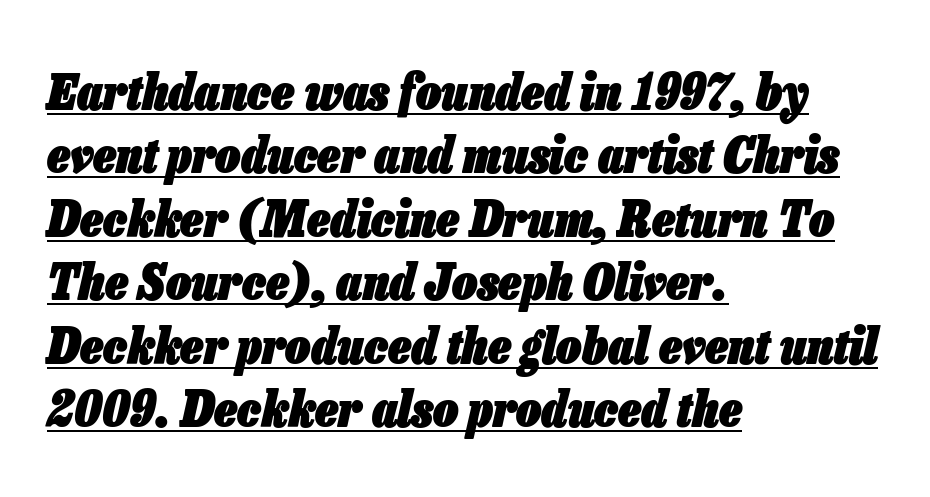
Q: Is the text bold? A: Yes.
Q: Is the text italic (slanted)? A: Yes, it leans right by about 13 degrees.
Q: Is the text underlined? A: Yes.
Q: How is the paragraph aligned? A: Left-aligned.
Q: Is the spacing between letters normal or unusually wide? A: Normal.
Q: Is the spacing between lines tight, normal or loose? A: Normal.
Q: Width (condensed, normal, or wide)? A: Condensed.
Q: Stroke contrast? A: Low.
Q: x-height? A: Medium.
Q: Monospaced? A: No.
